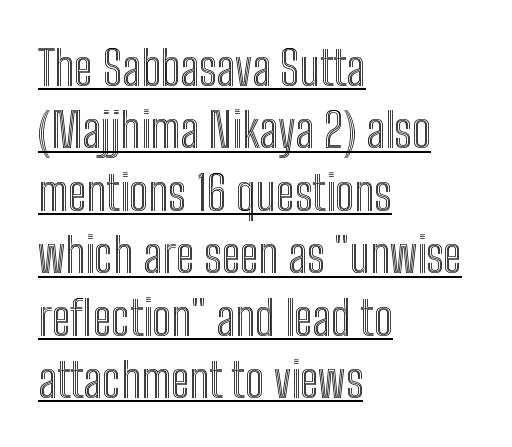
Tracking value appears to be zero — textbook default spacing. Check the space under the baseline: a stroke is drawn there. Each line starts at the same left margin while the right side varies. This sample keeps an unexceptional amount of space between lines.
